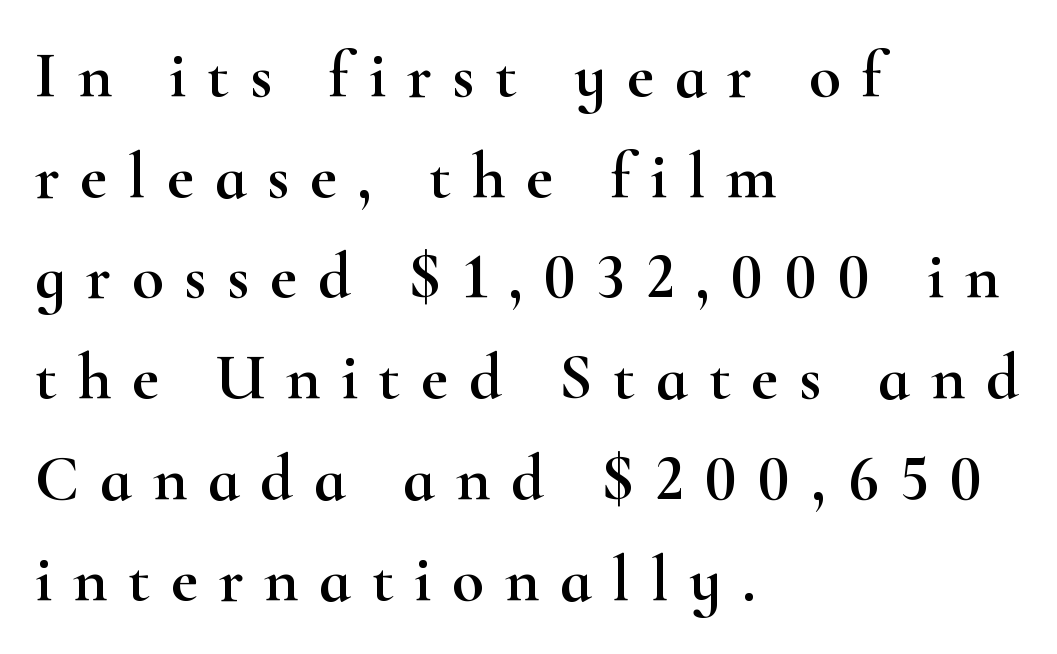
Posture: straight, roman, zero tilt. Check under the words: just untouched page. Honestly, the letter spacing is so wide it's the main thing you notice. This rendering employs a face with finishing strokes, i.e., a serif. Reading down the column, the eye jumps a familiar distance to each next line. Horizontally, the lines are justified to the leading edge only.
